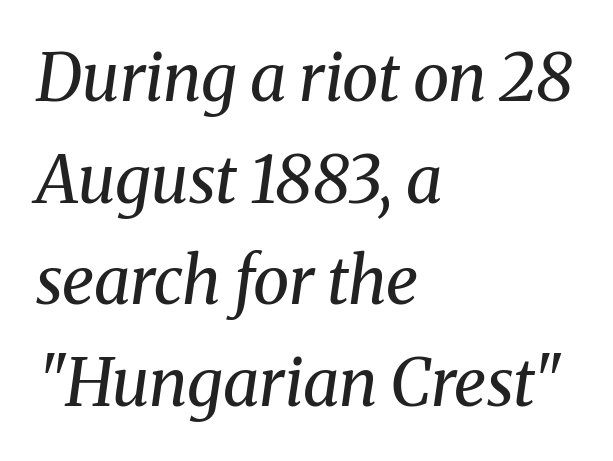
Rendered with sloped, italic letterforms. Leftover space on each line is placed entirely after the last word. The space between consecutive lines is moderate. The passage shown is not underscored anywhere. This sample has the flowing, uneven cadence of proportional lettering. Nothing unusual about the tracking: characters are spaced as the font intends.
